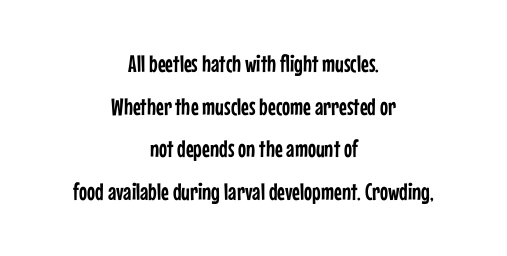
The image shows 24 px text type, upright; set centered, line spacing 1.78x, normal letter spacing, not underlined.
